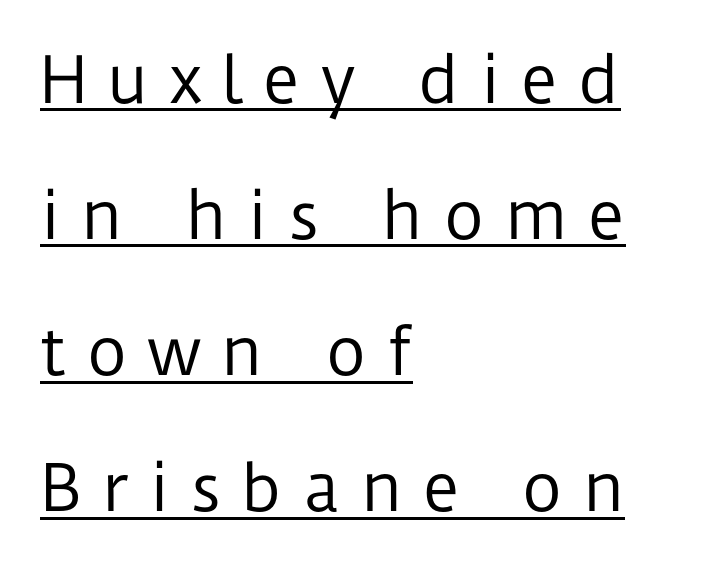
The image shows 63 px regular-weight sans-serif type, upright; set left-aligned, loose line spacing (2.16x), unusually wide letter spacing (+0.32 em), underlined; low stroke contrast and a medium x-height.
